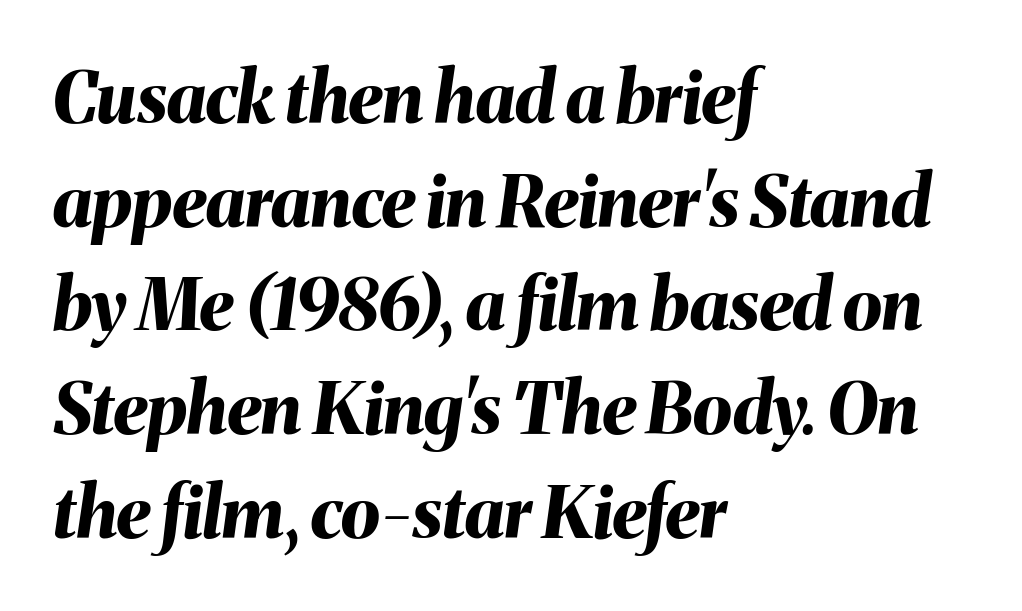
The image shows 71 px bold type, italic (leaning right); set left-aligned, normal line spacing (1.46x), normal letter spacing, not underlined; medium stroke contrast and a medium x-height.
